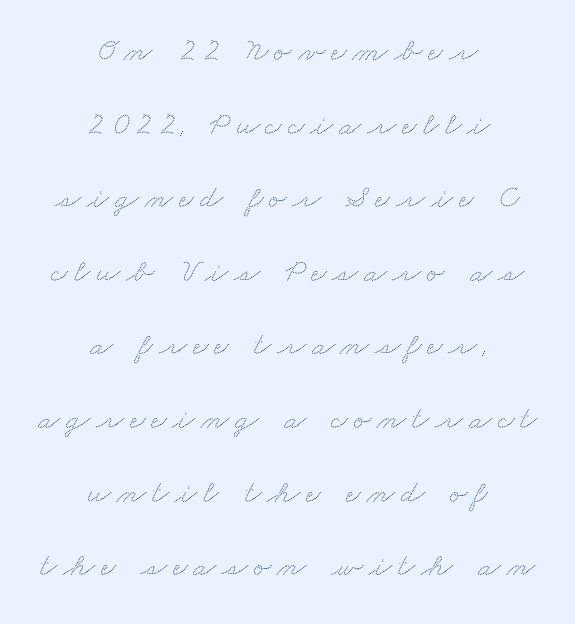
A great deal of white space separates one row of letters from the next. Note the varied advance widths — an 'i' is clearly narrower than an 'm'. This rendering features lettering with no underline. Is the block centered? Yes — each line is placed symmetrically about the middle.
